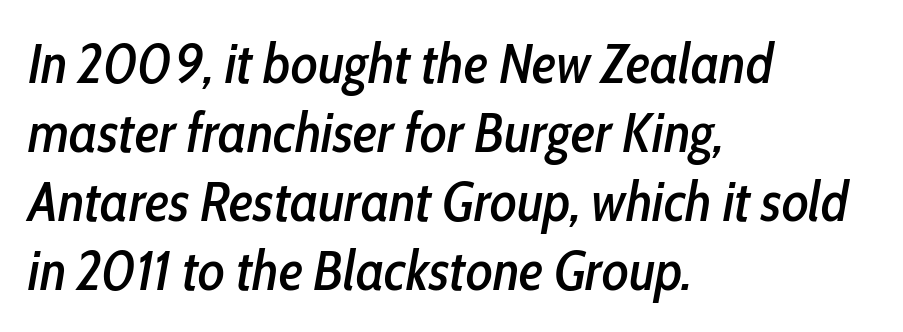
Do the characters align in a grid? No, the font is proportional. Each row of text sits above clean, open space. Compared with ordinary roman type, these characters are visibly tilted. The rag falls on the right side of this text block.
